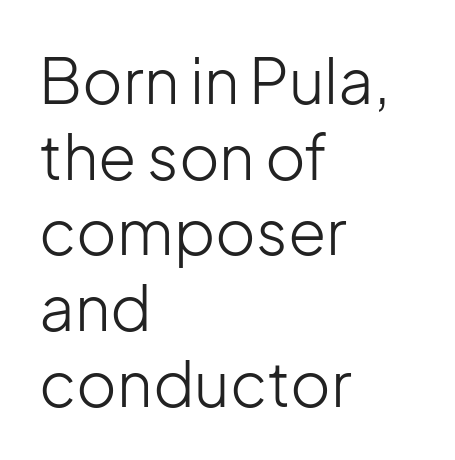
Q: Is the text bold? A: No.
Q: Is the text italic (slanted)? A: No, it is upright.
Q: Is the typeface a serif or a sans-serif typeface? A: Sans-serif.
Q: Is the text underlined? A: No.
Q: How is the paragraph aligned? A: Left-aligned.
Q: Is the spacing between letters normal or unusually wide? A: Normal.
Q: Width (condensed, normal, or wide)? A: Normal.
Q: Stroke contrast? A: Low.
Q: x-height? A: Medium.
Q: Monospaced? A: No.
